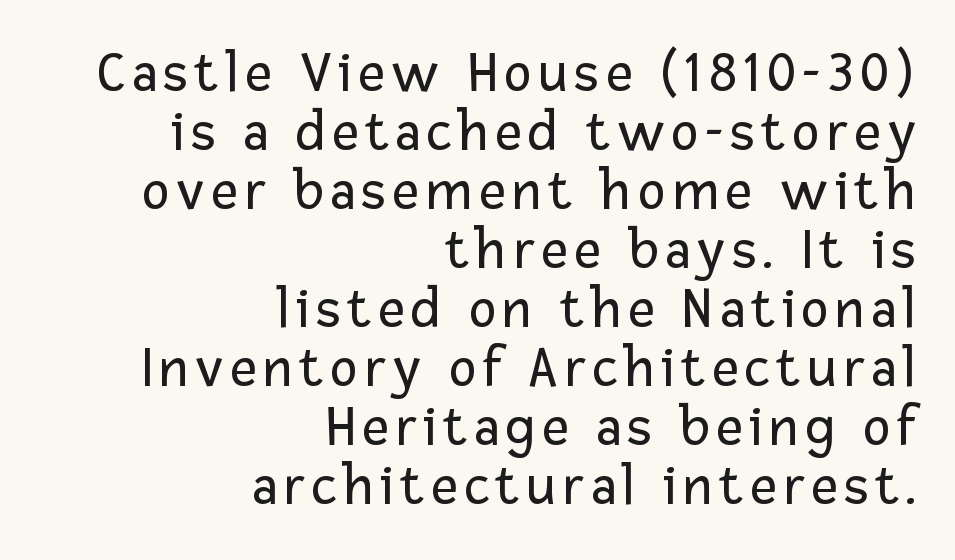
{"serif": "no", "italic": "no", "bold": "no", "weight": "regular", "width": "normal", "stroke_contrast": "low", "x_height": "medium", "monospaced": "no", "underline": "no", "align": "right", "line_spacing": "tight", "line_spacing_ratio": 1.0, "glyph_px": 59}
